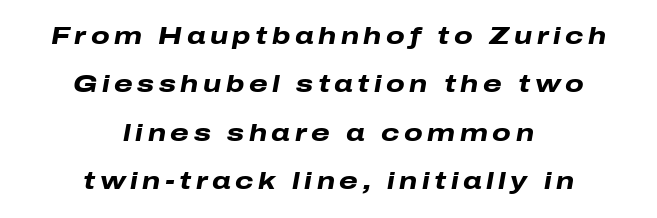
Q: Is the text bold? A: Yes.
Q: Is the text italic (slanted)? A: Yes, it leans right by about 10 degrees.
Q: Is the text underlined? A: No.
Q: How is the paragraph aligned? A: Centered.
Q: Is the spacing between lines tight, normal or loose? A: Loose.
